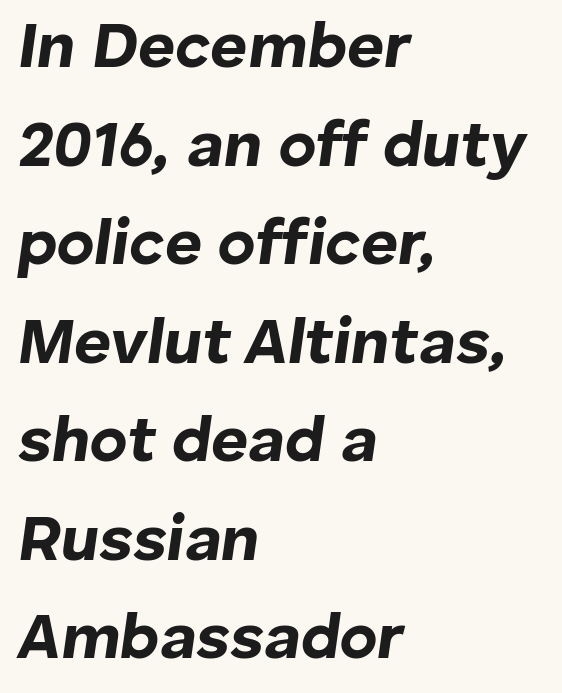
The image shows 64 px bold type, italic (leaning right); set left-aligned, normal line spacing (1.54x), normal letter spacing, not underlined; low stroke contrast and a medium x-height.
